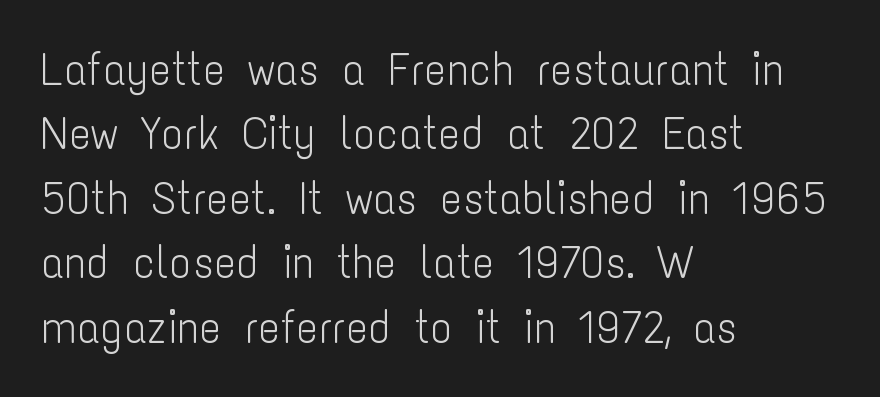
Evenly set lines give the paragraph a standard silhouette. A typesetter would label this face a sans. The letters look calm and open, with moderate or lighter stems. You could call the tracking neutral — neither tight nor loose.
